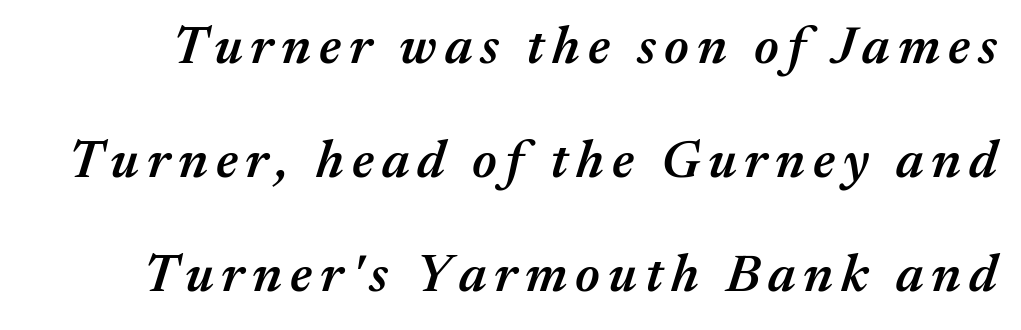
The image shows 53 px semibold type, italic (leaning right); set loose line spacing (2.15x), not underlined; medium stroke contrast and a medium x-height.
